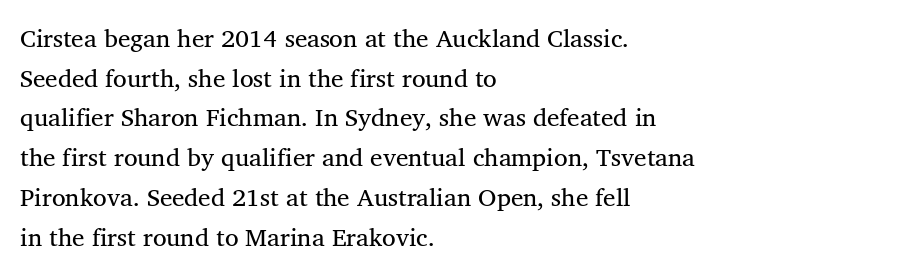
{"bold": "no", "underline": "no", "align": "left", "line_spacing": "normal", "line_spacing_ratio": 1.59, "letter_spacing": "normal", "letter_spacing_em": 0.0, "glyph_px": 25}
